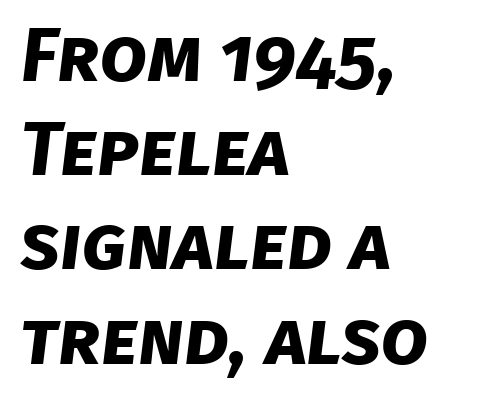
The image shows 76 px bold sans-serif type; set left-aligned, line spacing 1.24x, normal letter spacing, not underlined; low stroke contrast and a large x-height.
